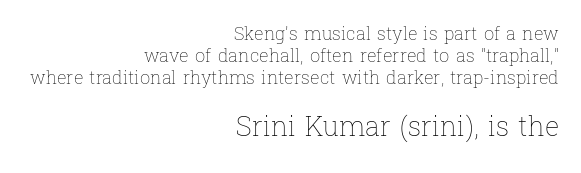
Q: Is the text bold? A: No.
Q: Is the text italic (slanted)? A: No, it is upright.
Q: Is the text underlined? A: No.
Q: How is the paragraph aligned? A: Right-aligned.
Q: Is the spacing between letters normal or unusually wide? A: Normal.
Q: Which block of text is set in a larger size, the first (top) or the second (bottom)? A: The second (bottom) one.
